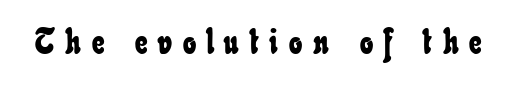
{"width": "condensed", "stroke_contrast": "low", "x_height": "small", "monospaced": "no", "underline": "no", "letter_spacing": "wide", "letter_spacing_em": 0.31, "glyph_px": 35}
